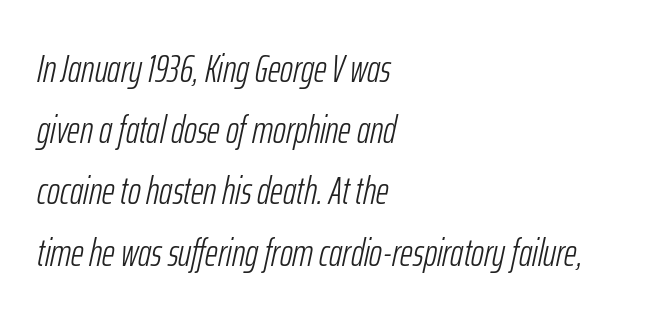
{"italic": "yes", "lean": "right", "slant_degrees": 12, "bold": "no", "weight": "light", "width": "condensed", "stroke_contrast": "low", "x_height": "medium", "monospaced": "no", "underline": "no", "align": "left", "line_spacing": "normal", "line_spacing_ratio": 1.57, "letter_spacing": "normal", "letter_spacing_em": 0.0, "glyph_px": 39}
